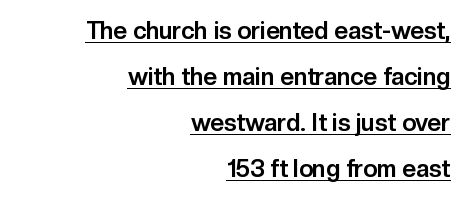
Q: Is the text bold? A: Yes.
Q: Is the text italic (slanted)? A: No, it is upright.
Q: Is the text underlined? A: Yes.
Q: How is the paragraph aligned? A: Right-aligned.
Q: Is the spacing between letters normal or unusually wide? A: Normal.
Q: Is the spacing between lines tight, normal or loose? A: Loose.
